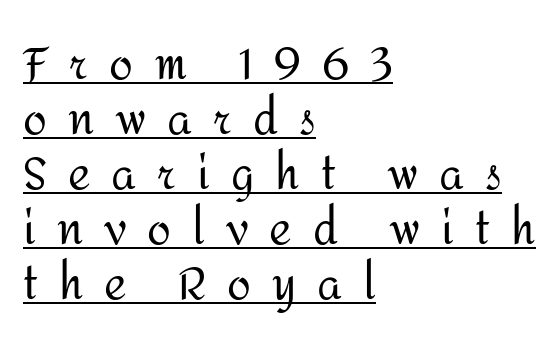
Q: Is the text bold? A: No.
Q: Is the text italic (slanted)? A: No, it is upright.
Q: Is the typeface a serif or a sans-serif typeface? A: Sans-serif.
Q: Is the text underlined? A: Yes.
Q: How is the paragraph aligned? A: Left-aligned.
Q: Is the spacing between letters normal or unusually wide? A: Unusually wide.
Q: Is the spacing between lines tight, normal or loose? A: Normal.
Q: Width (condensed, normal, or wide)? A: Normal.
Q: Stroke contrast? A: Medium.
Q: x-height? A: Medium.
Q: Monospaced? A: No.
